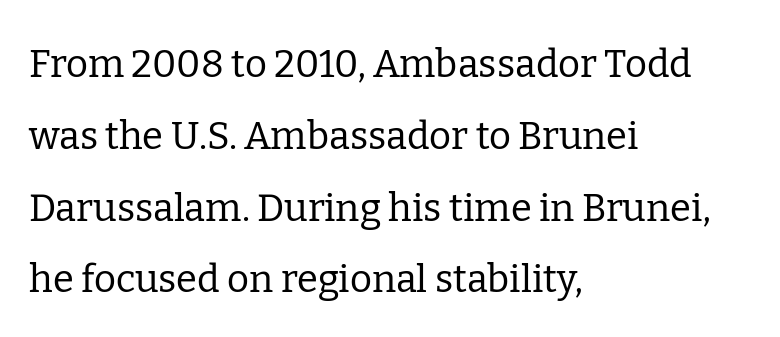
Q: Is the text bold? A: No.
Q: Is the text italic (slanted)? A: No, it is upright.
Q: Is the typeface a serif or a sans-serif typeface? A: Serif.
Q: Is the text underlined? A: No.
Q: How is the paragraph aligned? A: Left-aligned.
Q: Is the spacing between letters normal or unusually wide? A: Normal.
Q: Width (condensed, normal, or wide)? A: Normal.
Q: Stroke contrast? A: Low.
Q: x-height? A: Medium.
Q: Monospaced? A: No.
